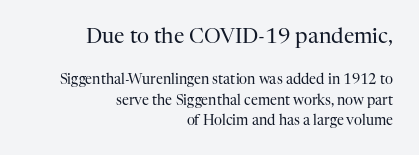
The image shows 21 px text type, upright; set right-aligned, normal line spacing (1.45x), normal letter spacing, not underlined; the first (top) block is 1.5x larger.
